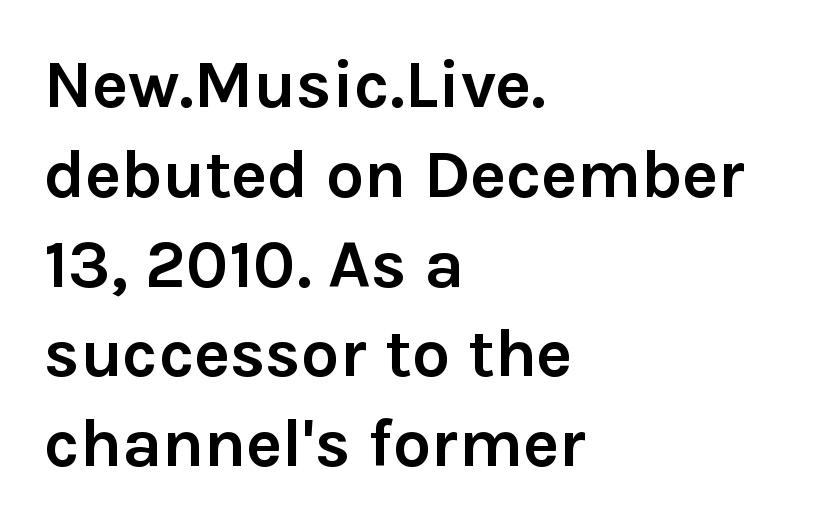
The passage shown is not underscored anywhere. A full-strength bold gives these letters their thick strokes. There is no visible air inserted between adjacent glyphs. The rendering uses a moderate line-height, typical for paragraphs.
